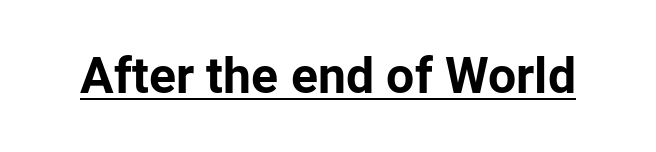
{"serif": "no", "italic": "no", "bold": "yes", "weight": "bold", "width": "normal", "stroke_contrast": "low", "x_height": "medium", "monospaced": "no", "underline": "yes", "letter_spacing": "normal", "letter_spacing_em": 0.0, "glyph_px": 50}
